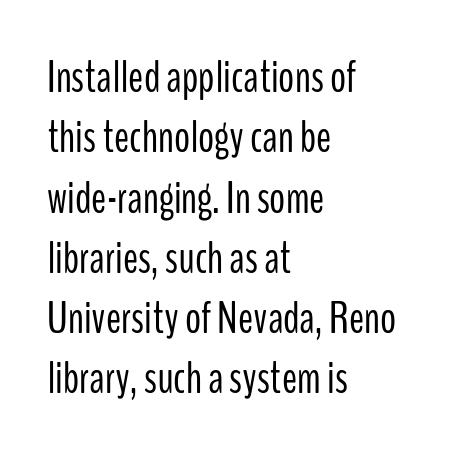
The image shows 45 px light, condensed sans-serif type, upright; set left-aligned, normal line spacing (1.34x), normal letter spacing, not underlined; low stroke contrast and a medium x-height.
